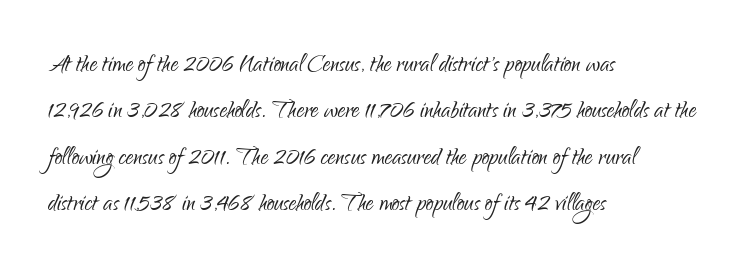
Q: Is the text bold? A: No.
Q: Is the text italic (slanted)? A: Yes.
Q: Is the typeface a serif or a sans-serif typeface? A: Sans-serif.
Q: Is the text underlined? A: No.
Q: How is the paragraph aligned? A: Left-aligned.
Q: Is the spacing between letters normal or unusually wide? A: Normal.
Q: Is the spacing between lines tight, normal or loose? A: Normal.
Q: Width (condensed, normal, or wide)? A: Condensed.
Q: Stroke contrast? A: Low.
Q: x-height? A: Small.
Q: Monospaced? A: No.
